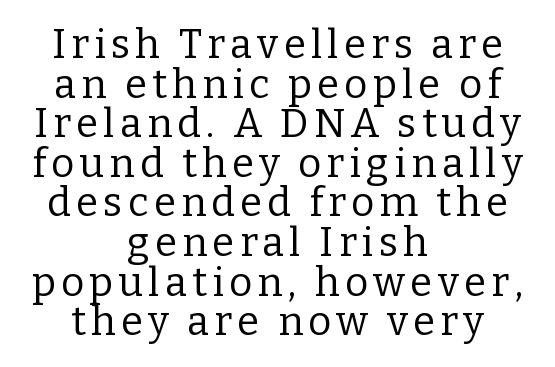
The image shows 40 px regular-weight serif type, upright; set centered, tight line spacing (0.99x), not underlined; low stroke contrast and a medium x-height.
